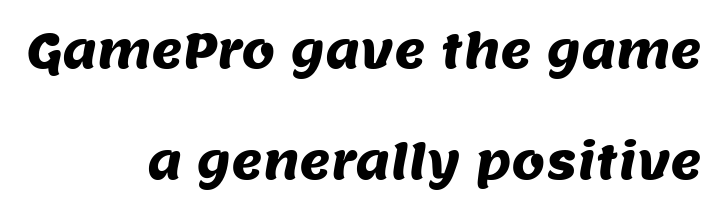
Q: Is the typeface a serif or a sans-serif typeface? A: Sans-serif.
Q: Is the text underlined? A: No.
Q: How is the paragraph aligned? A: Right-aligned.
Q: Is the spacing between letters normal or unusually wide? A: Normal.
Q: Is the spacing between lines tight, normal or loose? A: Loose.
Q: Width (condensed, normal, or wide)? A: Normal.
Q: Stroke contrast? A: Medium.
Q: x-height? A: Large.
Q: Monospaced? A: No.
